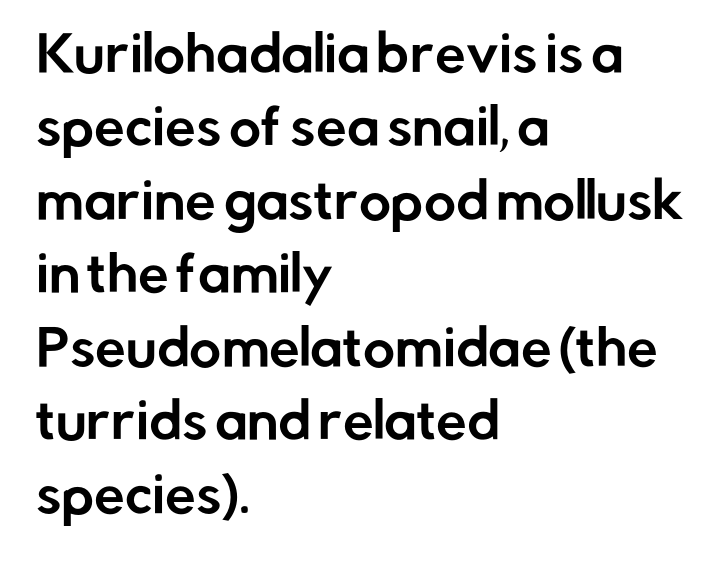
The image shows 49 px sans-serif type, upright; set left-aligned, normal line spacing (1.5x), normal letter spacing, not underlined; low stroke contrast and a medium x-height.
